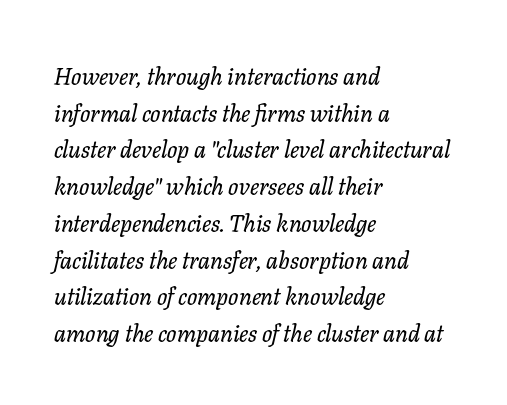
{"italic": "yes", "lean": "right", "slant_degrees": 11, "underline": "no", "align": "left", "line_spacing": "normal", "line_spacing_ratio": 1.53, "letter_spacing": "normal", "letter_spacing_em": 0.0, "glyph_px": 24}
